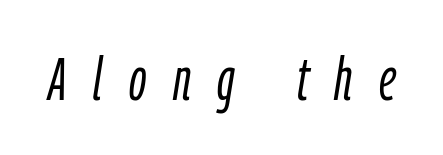
Posture: slanted. Plain, unruled lines of type. The type is letterspaced generously, with wide tracking. Weight class: somewhere from thin through regular. Spacing verdict: proportional, widths tailored to each character.
